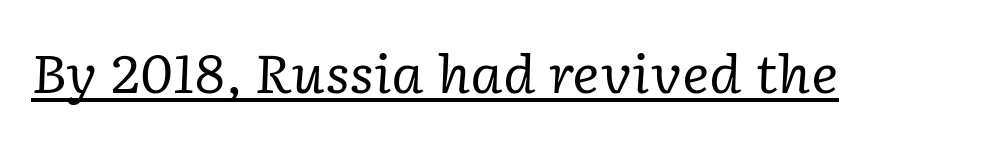
Q: Is the text bold? A: No.
Q: Is the text italic (slanted)? A: Yes, it leans right by about 2 degrees.
Q: Is the typeface a serif or a sans-serif typeface? A: Serif.
Q: Is the text underlined? A: Yes.
Q: Is the spacing between letters normal or unusually wide? A: Normal.
Q: Width (condensed, normal, or wide)? A: Normal.
Q: Stroke contrast? A: Low.
Q: x-height? A: Medium.
Q: Monospaced? A: No.
